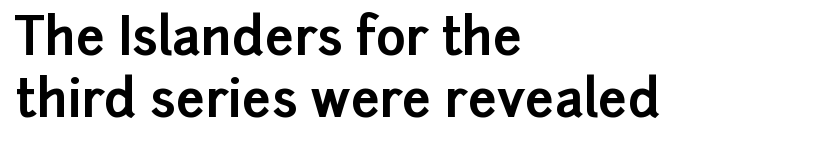
{"serif": "no", "italic": "no", "bold": "yes", "weight": "bold", "width": "normal", "stroke_contrast": "low", "x_height": "medium", "monospaced": "no", "underline": "no", "align": "left", "line_spacing_ratio": 1.22, "letter_spacing": "normal", "letter_spacing_em": 0.0, "glyph_px": 51}
